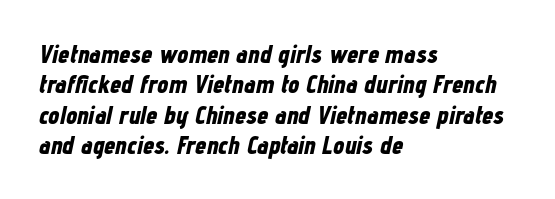
Underlining? Definitely not there. Inter-character spacing is left at the font's built-in metrics. The passage shown is emphatically bold. Posture: slanted. This rendering uses left alignment, leaving the right contour irregular.
